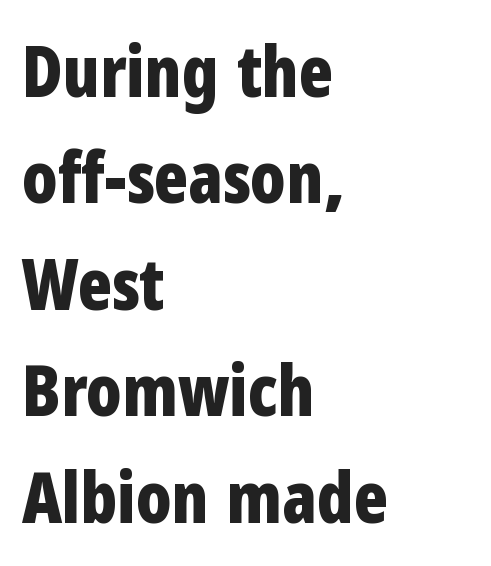
The image shows 70 px bold, condensed sans-serif type, upright; set left-aligned, normal line spacing (1.52x), normal letter spacing, not underlined; low stroke contrast and a medium x-height.
